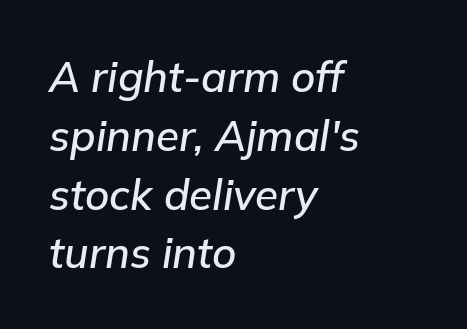
Q: Is the text italic (slanted)? A: Yes, it leans right by about 9 degrees.
Q: Is the text underlined? A: No.
Q: How is the paragraph aligned? A: Left-aligned.
Q: Is the spacing between letters normal or unusually wide? A: Normal.
Q: Is the spacing between lines tight, normal or loose? A: Normal.
Q: Width (condensed, normal, or wide)? A: Normal.
Q: Stroke contrast? A: Low.
Q: x-height? A: Medium.
Q: Monospaced? A: No.
